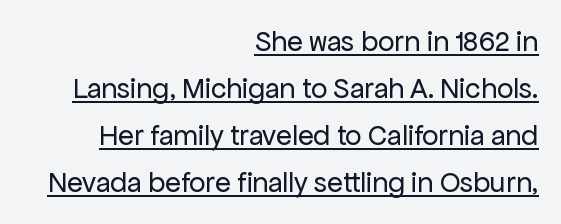
The image shows 29 px regular-weight sans-serif type, upright; set right-aligned, normal line spacing (1.62x), normal letter spacing, underlined; low stroke contrast and a medium x-height.
